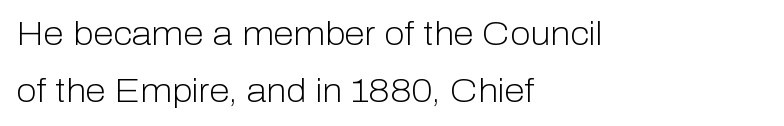
{"serif": "no", "italic": "no", "bold": "no", "weight": "light", "width": "normal", "stroke_contrast": "low", "x_height": "medium", "monospaced": "no", "underline": "no", "align": "left", "line_spacing_ratio": 1.73, "letter_spacing": "normal", "letter_spacing_em": 0.0, "glyph_px": 33}
